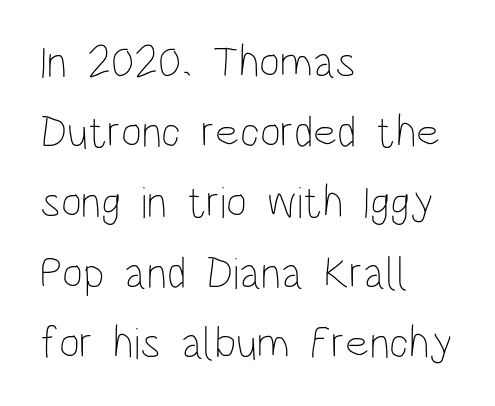
Q: Is the text bold? A: No.
Q: Is the text italic (slanted)? A: No, it is upright.
Q: Is the text underlined? A: No.
Q: How is the paragraph aligned? A: Left-aligned.
Q: Is the spacing between letters normal or unusually wide? A: Normal.
Q: Is the spacing between lines tight, normal or loose? A: Normal.
Q: Width (condensed, normal, or wide)? A: Condensed.
Q: Stroke contrast? A: Low.
Q: x-height? A: Large.
Q: Monospaced? A: No.
